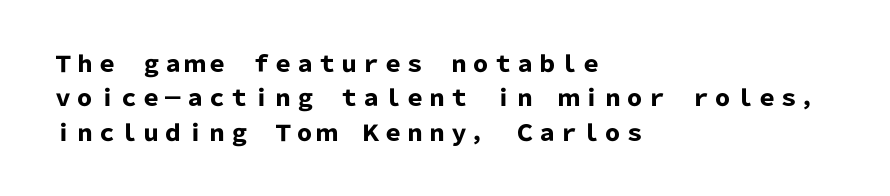
{"italic": "no", "bold": "yes", "underline": "no", "align": "left", "line_spacing": "normal", "line_spacing_ratio": 1.56, "letter_spacing": "normal", "letter_spacing_em": 0.0, "glyph_px": 22}
